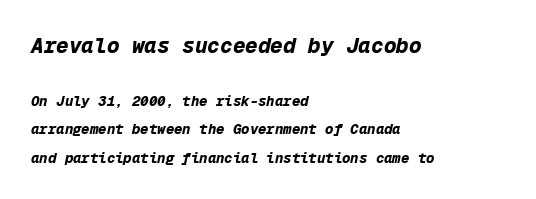
Is the type slanted? Yes — the strokes lean at a clear angle. The letters sit at their default tracking, neither squeezed nor spread. These lines stack with their left ends in a neat column. This block would shrink considerably if given ordinary leading; it's expanded now. Decoration check: the copy has no underline. The font is running at its bold setting.
